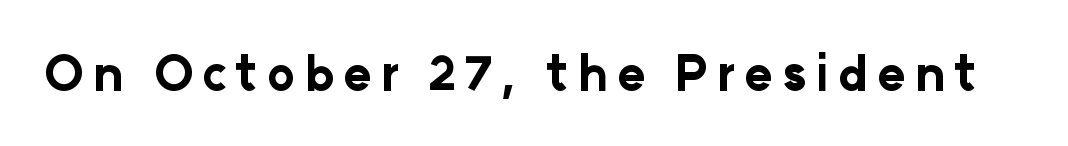
{"serif": "no", "italic": "no", "bold": "yes", "weight": "bold", "width": "normal", "stroke_contrast": "low", "x_height": "medium", "monospaced": "no", "underline": "no", "glyph_px": 47}
